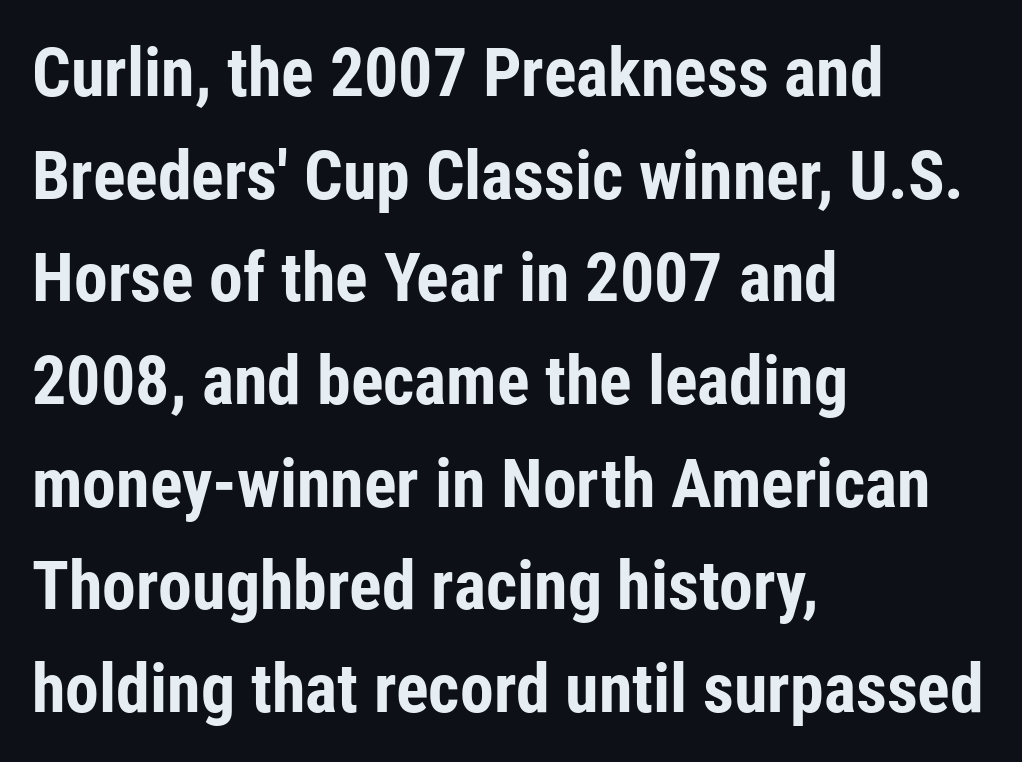
The image shows 68 px bold, condensed sans-serif type, upright; set left-aligned, normal line spacing (1.51x), normal letter spacing, not underlined; low stroke contrast and a medium x-height.
